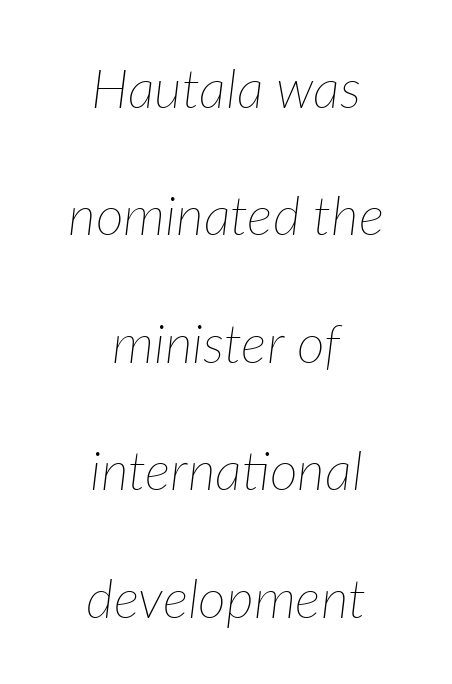
Anything drawn beneath the words? Only blank space. Tracking here is standard; glyphs follow each other at the usual distance. This sample has the flowing, uneven cadence of proportional lettering. Tall strokes in this sample are angled rather than plumb. The rendering uses a large line-height, opening up the rows.
